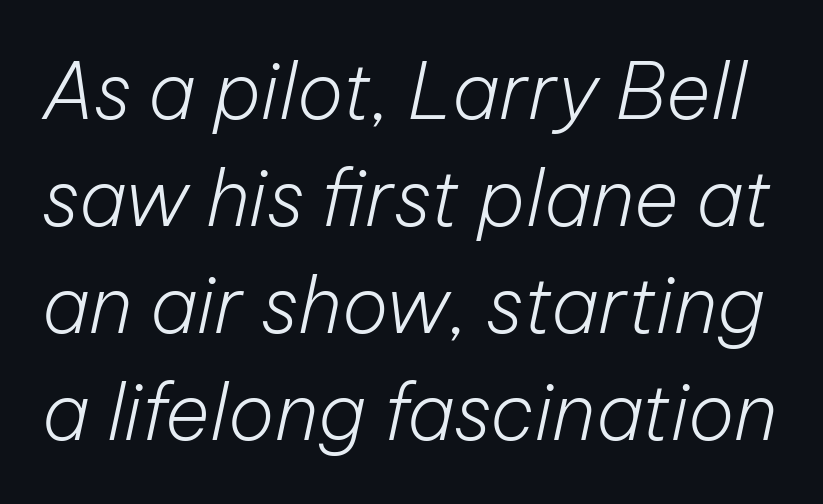
The image shows 77 px light type, italic (leaning right); set normal line spacing (1.39x), normal letter spacing, not underlined; low stroke contrast and a medium x-height.
